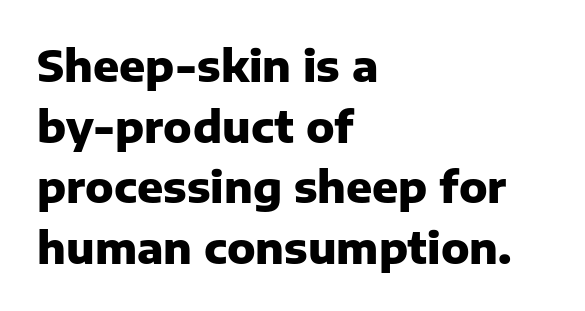
A normal amount of white space separates one row of letters from the next. Nothing unusual about the tracking: characters are spaced as the font intends. The rendering uses natural spacing where letterforms have individual widths. Nobody drew a line under any word here. Left-aligned paragraph, ragged on the right.
